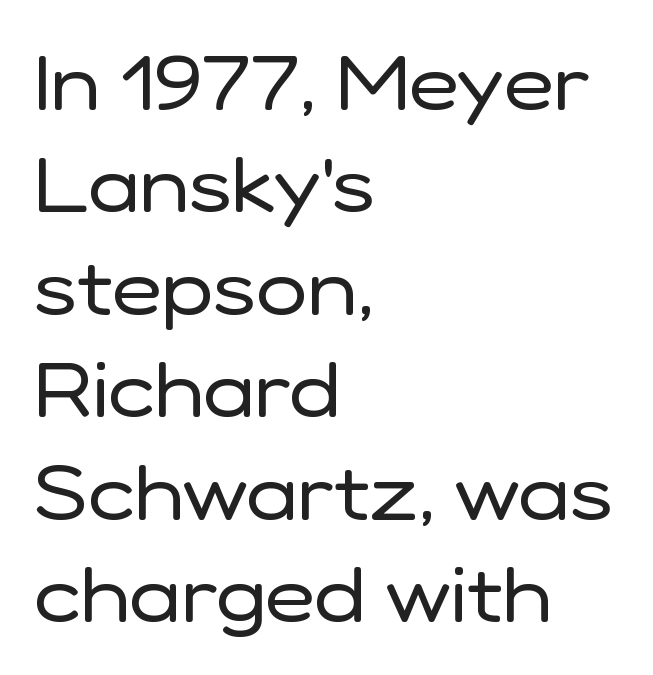
The passage shown is not underscored anywhere. Varying glyph widths throughout — classic text-font behaviour. Notice how the stems are strictly vertical — no italics here. Nothing unusual about the tracking: characters are spaced as the font intends. One-word summary of the alignment: left. These lines are composed in type without serifs.
